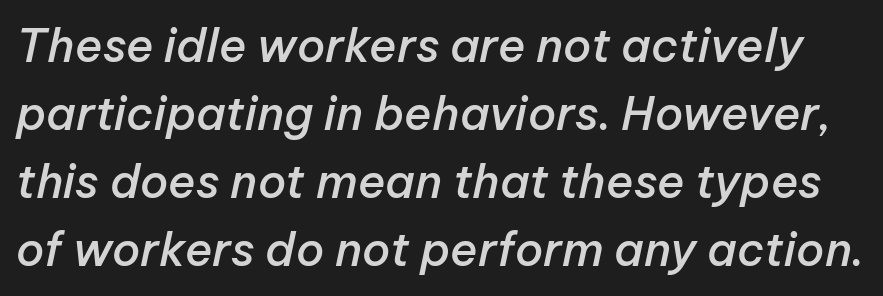
The foot of each line stays bare and open. Character widths vary here, with narrow letters taking less room than wide ones. One glance says typical: line gaps are just what's usual. The rendering uses a semibold face; strokes are thickened but not to full bold.
